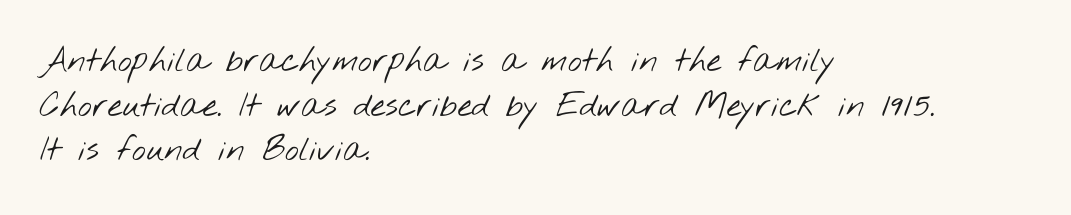
{"serif": "no", "bold": "no", "weight": "light", "width": "wide", "stroke_contrast": "low", "x_height": "small", "monospaced": "no", "underline": "no", "align": "left", "line_spacing": "normal", "line_spacing_ratio": 1.35, "letter_spacing": "normal", "letter_spacing_em": 0.0, "glyph_px": 33}
